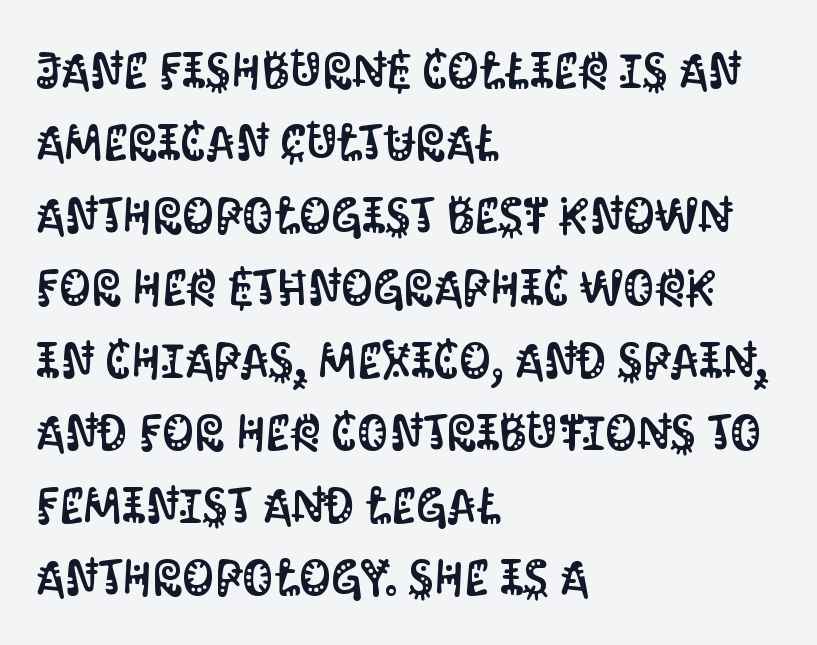
Q: Is the text italic (slanted)? A: No, it is upright.
Q: Is the typeface a serif or a sans-serif typeface? A: Sans-serif.
Q: Is the text underlined? A: No.
Q: How is the paragraph aligned? A: Left-aligned.
Q: Is the spacing between letters normal or unusually wide? A: Normal.
Q: Is the spacing between lines tight, normal or loose? A: Normal.
Q: Width (condensed, normal, or wide)? A: Condensed.
Q: Stroke contrast? A: Medium.
Q: x-height? A: Large.
Q: Monospaced? A: No.
